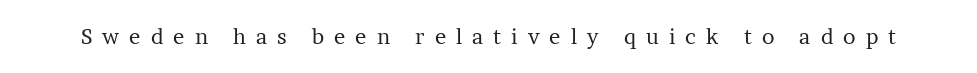
The image shows 21 px text type, upright; set unusually wide letter spacing (+0.48 em), not underlined.
